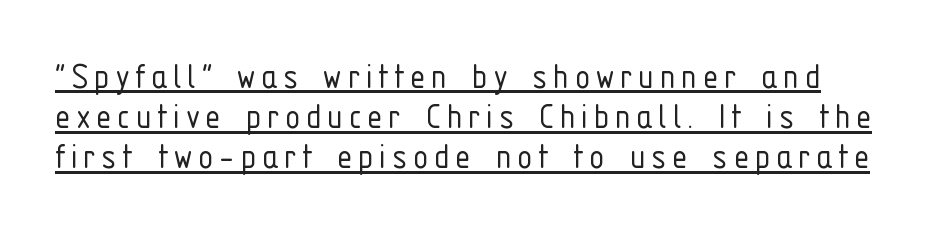
The image shows 39 px light, condensed sans-serif type, upright; set tight line spacing (1.03x), underlined; low stroke contrast and a medium x-height.
